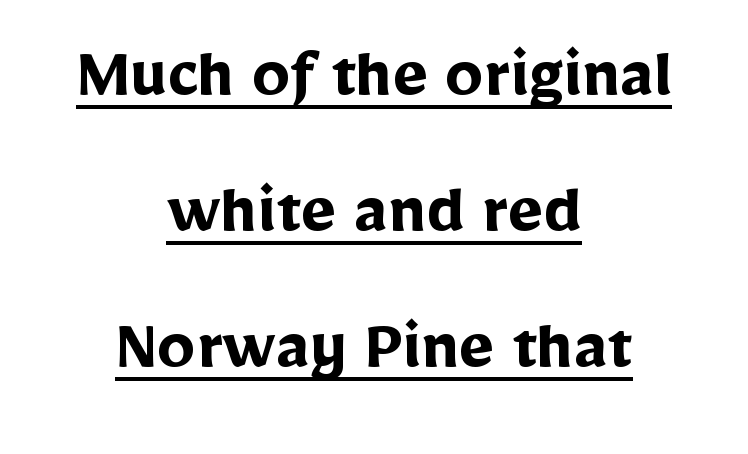
Q: Is the text bold? A: Yes.
Q: Is the text italic (slanted)? A: No, it is upright.
Q: Is the typeface a serif or a sans-serif typeface? A: Sans-serif.
Q: Is the text underlined? A: Yes.
Q: How is the paragraph aligned? A: Centered.
Q: Is the spacing between letters normal or unusually wide? A: Normal.
Q: Width (condensed, normal, or wide)? A: Normal.
Q: Stroke contrast? A: Low.
Q: x-height? A: Medium.
Q: Monospaced? A: No.
